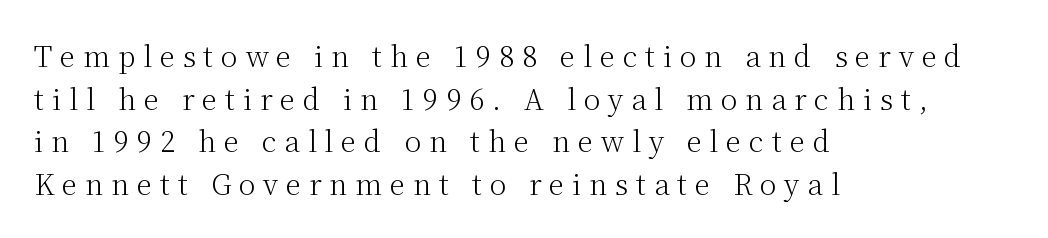
Ascenders rise straight up at ninety degrees. Underline: absent. Display-style spreading of the glyphs; the letterfit is very open. Each new line begins a customary step beneath the previous one. A typesetter would call this proportional, since set widths differ per character.
